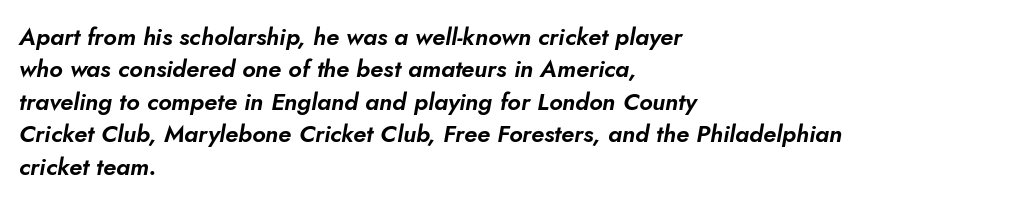
Q: Is the text italic (slanted)? A: Yes, it leans right by about 10 degrees.
Q: Is the text underlined? A: No.
Q: How is the paragraph aligned? A: Left-aligned.
Q: Is the spacing between letters normal or unusually wide? A: Normal.
Q: Is the spacing between lines tight, normal or loose? A: Normal.
